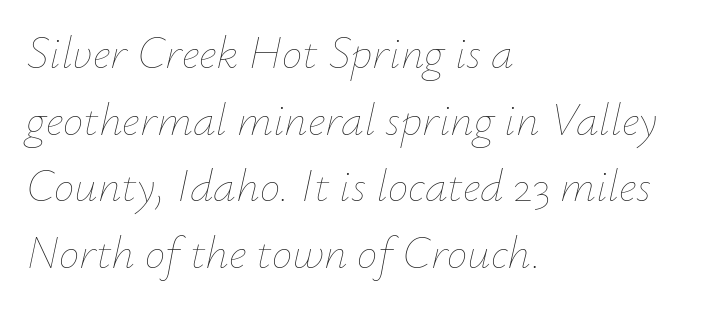
The image shows 46 px thin type, italic (leaning right); set left-aligned, normal line spacing (1.45x), normal letter spacing, not underlined; low stroke contrast and a small x-height.
